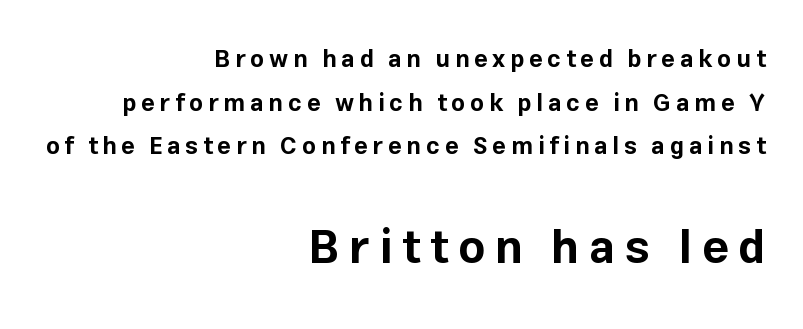
Q: Is the text bold? A: Yes.
Q: Is the text italic (slanted)? A: No, it is upright.
Q: Is the typeface a serif or a sans-serif typeface? A: Sans-serif.
Q: Is the text underlined? A: No.
Q: How is the paragraph aligned? A: Right-aligned.
Q: Is the spacing between letters normal or unusually wide? A: Unusually wide.
Q: Which block of text is set in a larger size, the first (top) or the second (bottom)? A: The second (bottom) one.
Q: Width (condensed, normal, or wide)? A: Normal.
Q: Stroke contrast? A: Low.
Q: x-height? A: Medium.
Q: Monospaced? A: No.
